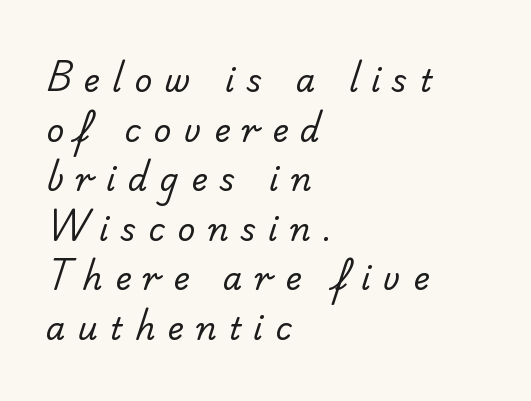
One glance says typical: line gaps are just what's usual. The lines in this sample share a left origin and differ only in where they stop. The passage shown is not underscored anywhere. No extra ink here — the face is not bold. The horizontal fit of the characters is loose and conspicuously gappy. Is this a sans? Yes — the strokes have no serifs.
